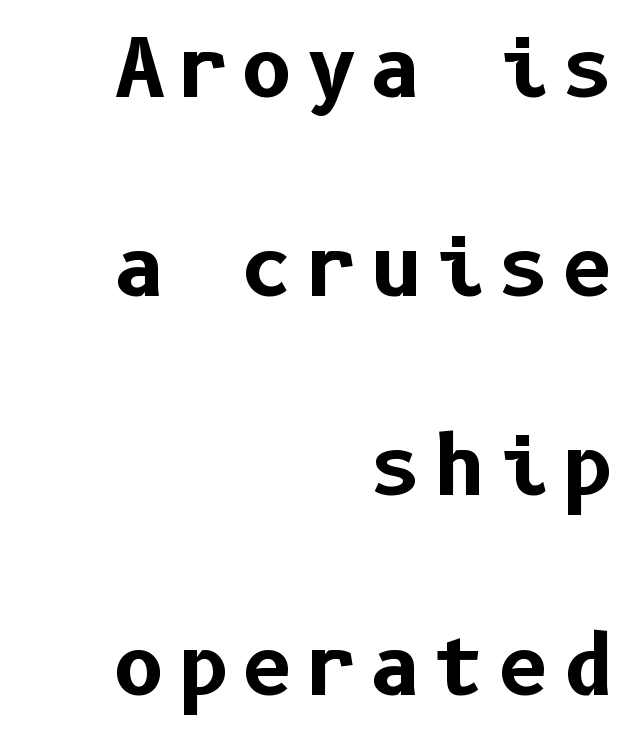
The specimen reads as upright at a glance. The typesetter chose a ragged-left arrangement here. Bold? Absolutely — the strokes are thick and heavy. The designer went with a sans here, leaving each stem footless.
